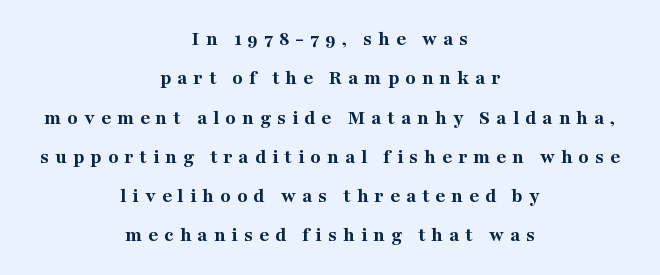
Q: Is the text bold? A: Yes.
Q: Is the text italic (slanted)? A: No, it is upright.
Q: Is the text underlined? A: No.
Q: How is the paragraph aligned? A: Centered.
Q: Is the spacing between letters normal or unusually wide? A: Unusually wide.
